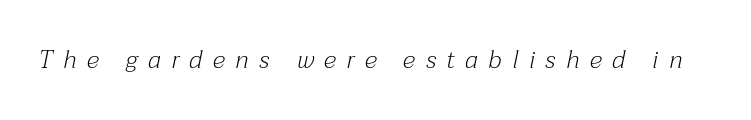
The image shows 25 px text type, italic (leaning right); set unusually wide letter spacing (+0.42 em), not underlined.
